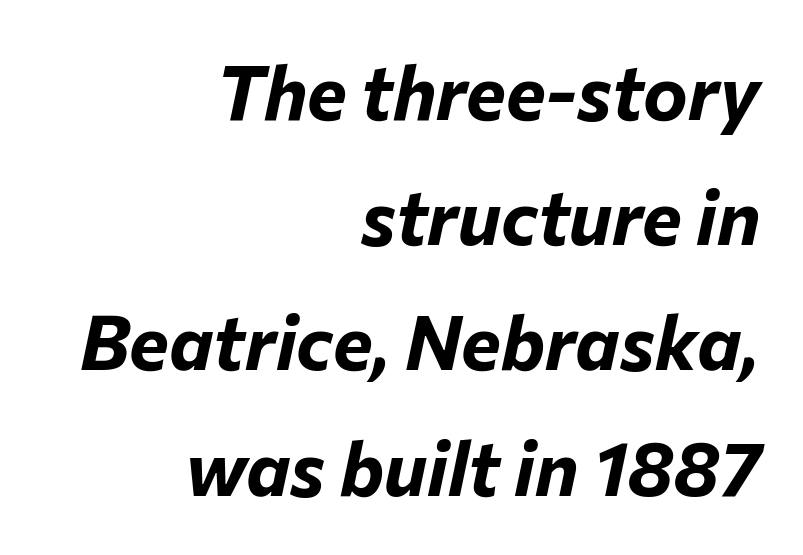
The image shows 75 px bold type, italic (leaning right); set right-aligned, normal line spacing (1.67x), normal letter spacing, not underlined; low stroke contrast and a medium x-height.
